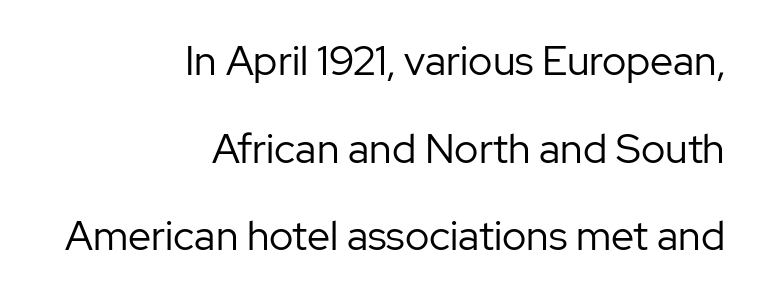
Q: Is the text bold? A: No.
Q: Is the text italic (slanted)? A: No, it is upright.
Q: Is the typeface a serif or a sans-serif typeface? A: Sans-serif.
Q: Is the text underlined? A: No.
Q: How is the paragraph aligned? A: Right-aligned.
Q: Is the spacing between letters normal or unusually wide? A: Normal.
Q: Is the spacing between lines tight, normal or loose? A: Loose.
Q: Width (condensed, normal, or wide)? A: Normal.
Q: Stroke contrast? A: Low.
Q: x-height? A: Medium.
Q: Monospaced? A: No.
